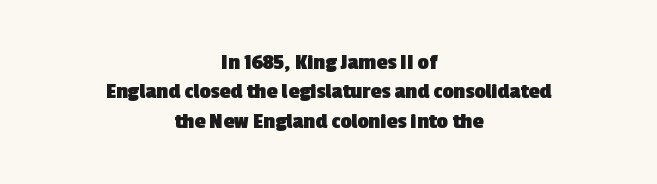
A student would call this center alignment; a typographer would say set centered. Notice how thick the strokes are: this is what a full bold looks like. The glyphs are unaccompanied by any horizontal stroke below them. Leading: standard. Each word holds together tightly as a unit, with standard inter-letter gaps.
